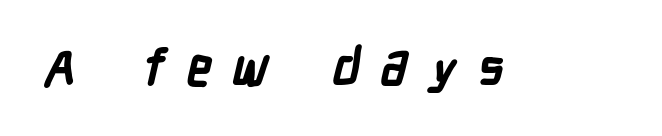
The space beneath each line is pristine and unruled. The letters are spread apart with noticeably loose tracking. I'd call this a sans setting — the letters go barefoot. A dark, heavy texture on the line: the type is bold.
